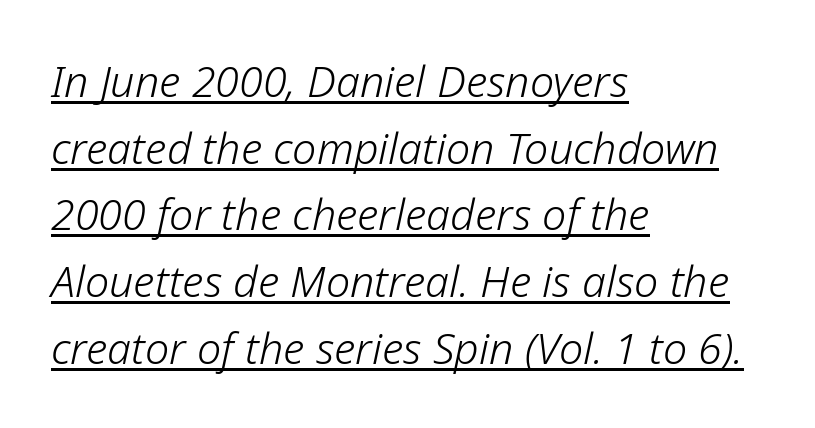
The image shows 43 px light type, italic (leaning right); set left-aligned, normal line spacing (1.55x), normal letter spacing, underlined; low stroke contrast and a medium x-height.
